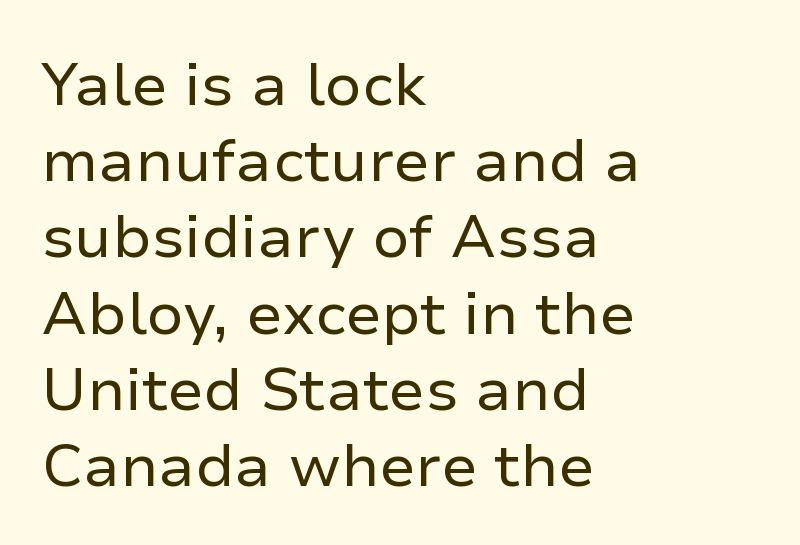
{"serif": "no", "italic": "no", "bold": "no", "weight": "regular", "width": "normal", "stroke_contrast": "low", "x_height": "medium", "monospaced": "no", "underline": "no", "align": "left", "line_spacing": "normal", "line_spacing_ratio": 1.27, "letter_spacing": "normal", "letter_spacing_em": 0.0, "glyph_px": 60}
